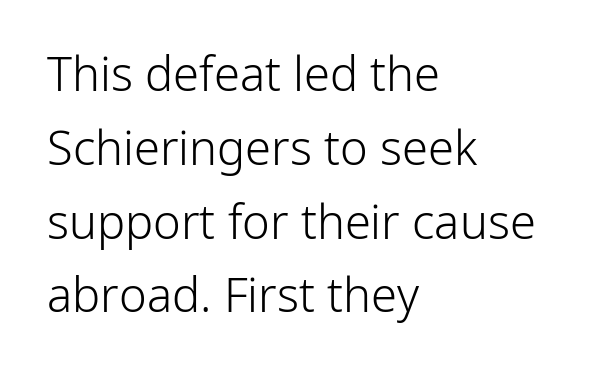
You can tell it's not italic because the verticals are truly vertical. The typeface has the unassuming heft of standard copy or less. Looks like regular typesetting: each glyph gets only the width it needs. The horizontal fit of the characters is conventional and even. Notice how the passage keeps a crisp vertical edge on the left only. The font family rendered here belongs to the sans-serif group.
